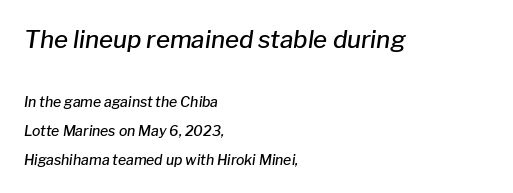
Q: Is the text bold? A: Semi-bold.
Q: Is the text italic (slanted)? A: Yes, it leans right by about 8 degrees.
Q: Is the text underlined? A: No.
Q: How is the paragraph aligned? A: Left-aligned.
Q: Is the spacing between letters normal or unusually wide? A: Normal.
Q: Is the spacing between lines tight, normal or loose? A: Loose.
Q: Which block of text is set in a larger size, the first (top) or the second (bottom)? A: The first (top) one.
